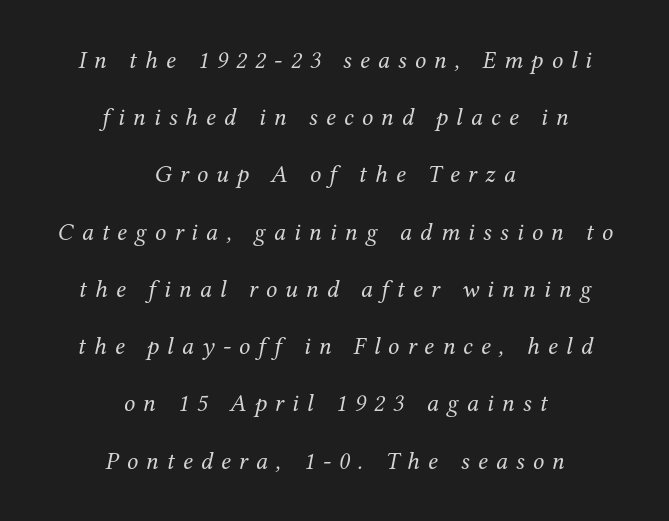
Type without underlining. Both edges are ragged and mirror each other, which tells us the setting is centered. This sample trades compactness for vertical openness between lines. Weight: not bold — regular or lighter. You could only call the tracking loose — the letters float apart. You can tell it's italic because the verticals aren't actually vertical.
